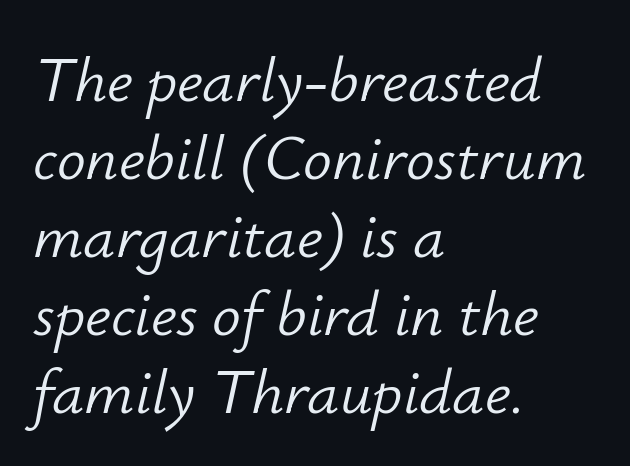
The image shows 64 px light type, italic (leaning right); set left-aligned, line spacing 1.22x, normal letter spacing, not underlined; low stroke contrast and a small x-height.
